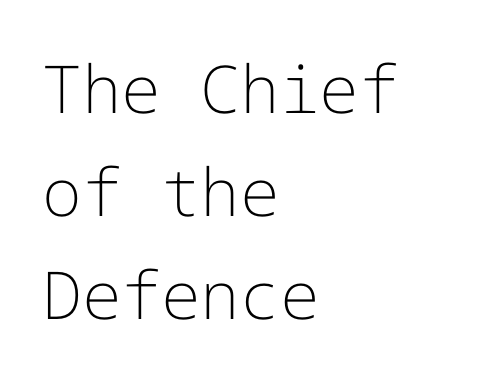
Weight: regular or lighter. The lettering stays uniformly vertical, giving the passage a roman look. Letterform terminals end flat and unadorned throughout the passage. Letter spacing: default.
